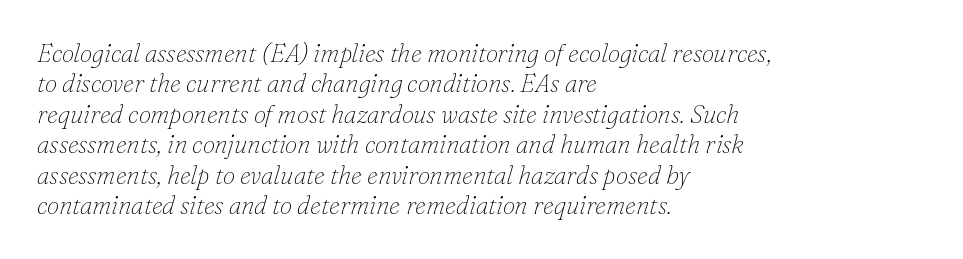
The image shows 25 px text type, italic (leaning right); set left-aligned, line spacing 1.22x, normal letter spacing, not underlined.
